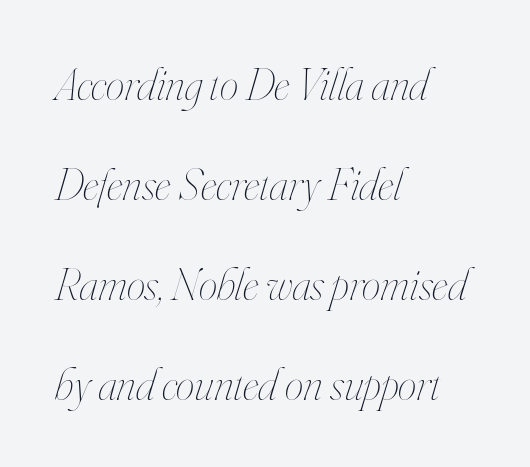
{"italic": "yes", "lean": "right", "slant_degrees": 16, "bold": "no", "weight": "thin", "width": "condensed", "stroke_contrast": "high", "x_height": "small", "monospaced": "no", "underline": "no", "align": "left", "line_spacing": "loose", "line_spacing_ratio": 2.13, "letter_spacing": "normal", "letter_spacing_em": 0.0, "glyph_px": 47}
